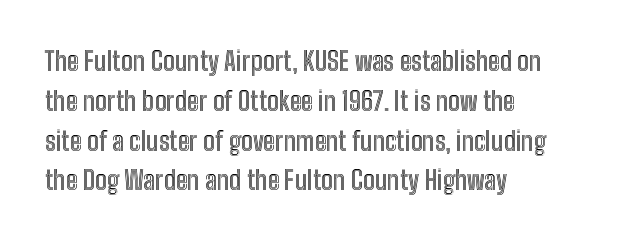
Q: Is the text italic (slanted)? A: No, it is upright.
Q: Is the text underlined? A: No.
Q: How is the paragraph aligned? A: Left-aligned.
Q: Is the spacing between letters normal or unusually wide? A: Normal.
Q: Is the spacing between lines tight, normal or loose? A: Normal.
